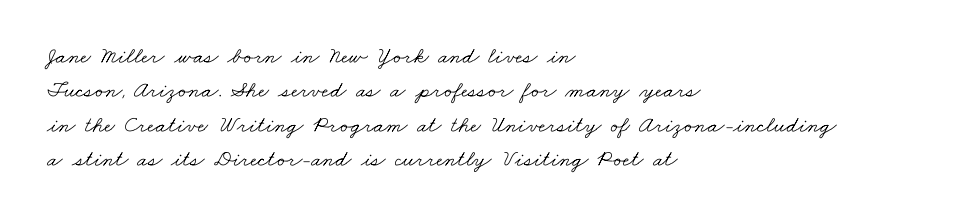
On a weight scale, this lands at 450 or below. Tracking here is standard; glyphs follow each other at the usual distance. Anything drawn beneath the words? Only blank space. Notice how the passage keeps a crisp vertical edge on the left only. The line-height multiplier appears to be the usual default.
